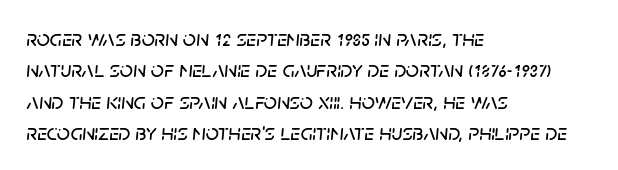
Q: Is the text italic (slanted)? A: Yes, it leans right by about 5 degrees.
Q: Is the text underlined? A: No.
Q: How is the paragraph aligned? A: Left-aligned.
Q: Is the spacing between letters normal or unusually wide? A: Normal.
Q: Is the spacing between lines tight, normal or loose? A: Normal.
